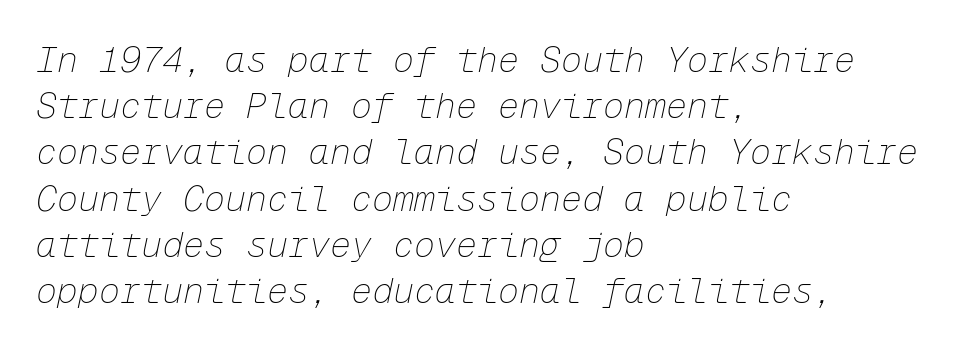
{"italic": "yes", "lean": "right", "slant_degrees": 12, "bold": "no", "weight": "thin", "width": "normal", "stroke_contrast": "low", "x_height": "medium", "monospaced": "yes", "underline": "no", "align": "left", "line_spacing": "normal", "line_spacing_ratio": 1.32, "letter_spacing": "normal", "letter_spacing_em": 0.0, "glyph_px": 35}
